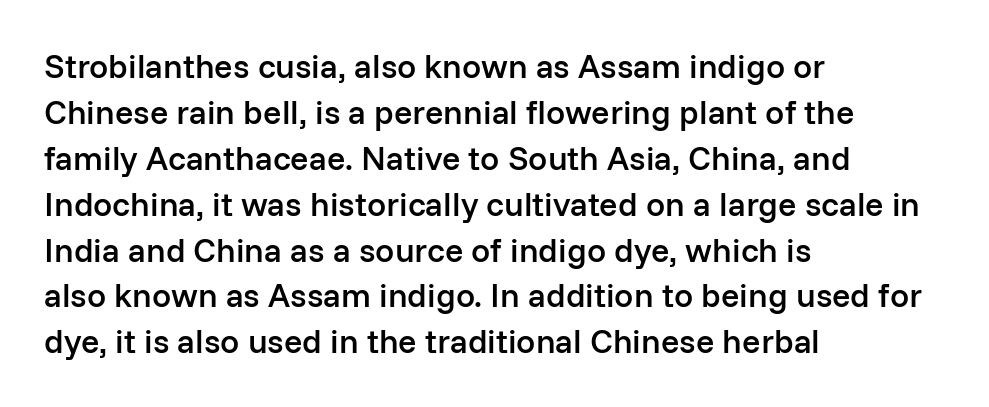
The lines are quadded left. Underline: absent. Is the letter spacing exaggerated? No — it looks like the ordinary default. The axis of the letterforms is exactly vertical.
